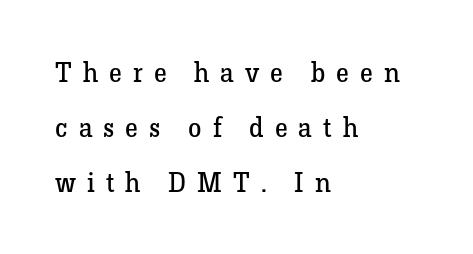
The image shows 27 px text type, upright; set left-aligned, loose line spacing (2.03x), unusually wide letter spacing (+0.41 em), not underlined.
